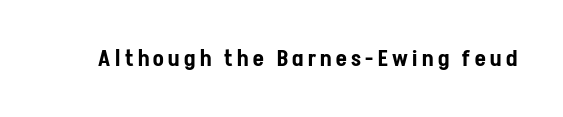
The strip under each line holds only bare page. The line texture is sparse and dotted thanks to wide tracking. Posture: vertical.
